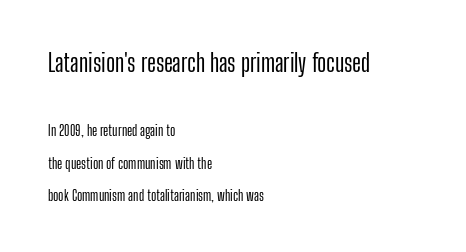
{"italic": "no", "underline": "no", "align": "left", "line_spacing": "loose", "line_spacing_ratio": 2.3, "letter_spacing": "normal", "letter_spacing_em": 0.0, "larger_block": "first", "size_ratio": 1.71, "glyph_px": 24}
